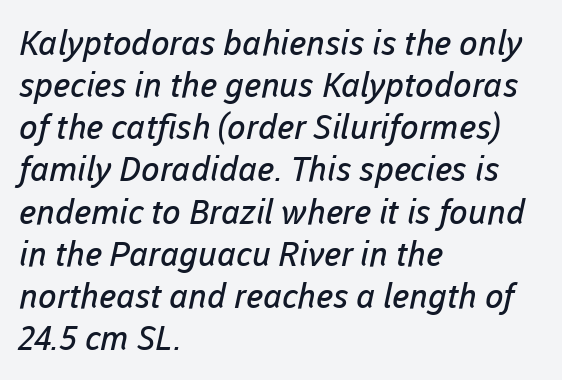
The image shows 34 px regular-weight sans-serif type; set left-aligned, line spacing 1.24x, normal letter spacing, not underlined; low stroke contrast and a medium x-height.
